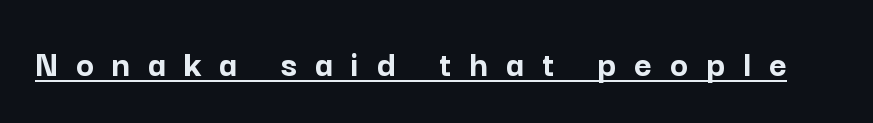
Q: Is the text bold? A: Yes.
Q: Is the text italic (slanted)? A: No, it is upright.
Q: Is the typeface a serif or a sans-serif typeface? A: Sans-serif.
Q: Is the text underlined? A: Yes.
Q: Is the spacing between letters normal or unusually wide? A: Unusually wide.
Q: Width (condensed, normal, or wide)? A: Normal.
Q: Stroke contrast? A: Low.
Q: x-height? A: Medium.
Q: Monospaced? A: No.
